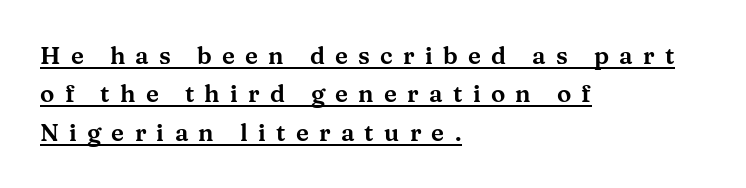
The image shows 24 px text type, upright; set left-aligned, normal line spacing (1.6x), unusually wide letter spacing (+0.43 em), underlined.
